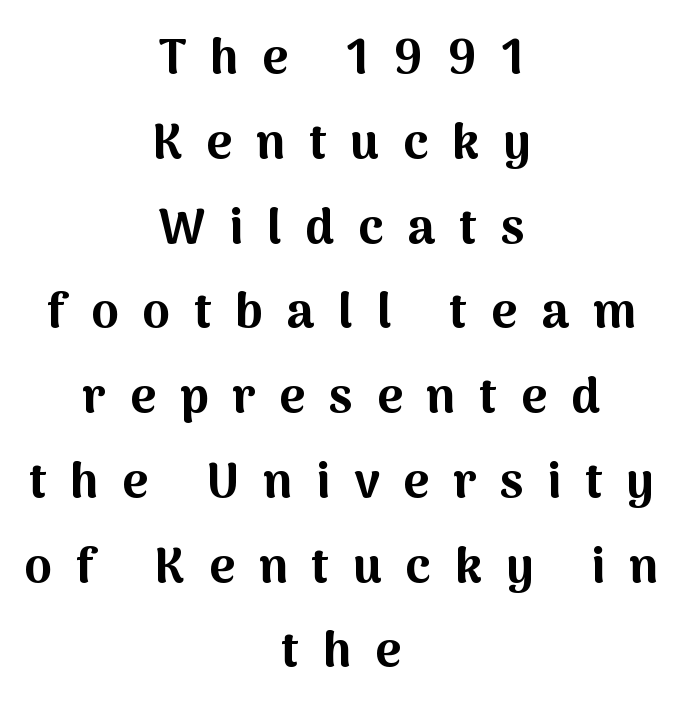
{"serif": "no", "italic": "no", "bold": "yes", "weight": "bold", "width": "normal", "stroke_contrast": "medium", "x_height": "medium", "monospaced": "no", "underline": "no", "align": "center", "line_spacing_ratio": 1.73, "letter_spacing": "wide", "letter_spacing_em": 0.49, "glyph_px": 49}
